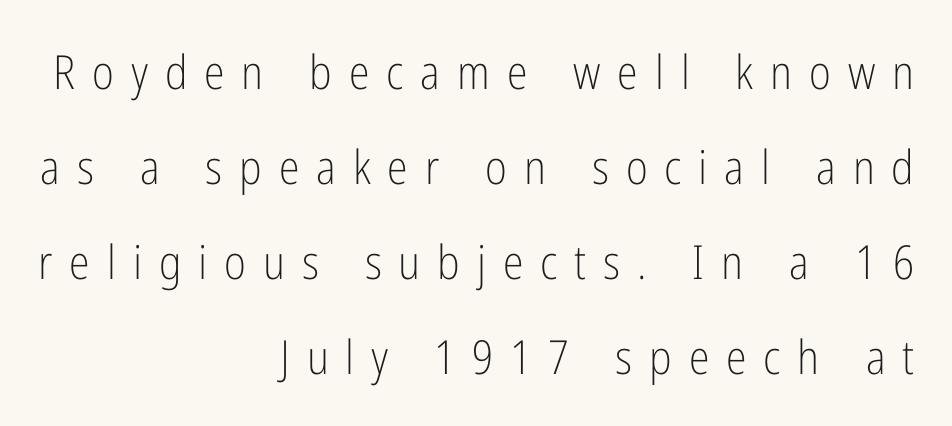
Check under the words: just untouched page. Rows of type keep a wide berth in the vertical direction. Where is the straight margin? On the right. Each letter keeps its own natural width here, so spacing adapts to shape. Heaviness? Minimal to ordinary, like unemphasized prose.
